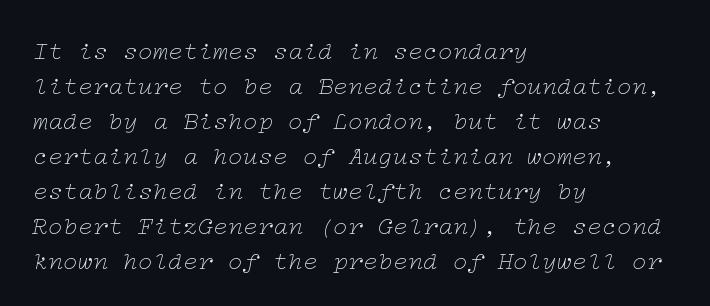
The letters sit at their default tracking, neither squeezed nor spread. The passage is arranged the way most books set body copy — flush left. Stems and bowls with no extra thickness — not bold. Vertical spacing — default.
